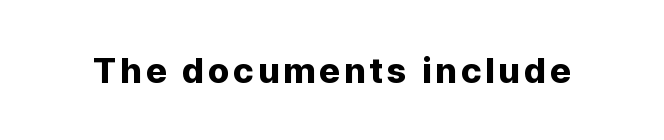
Q: Is the text bold? A: Yes.
Q: Is the text italic (slanted)? A: No, it is upright.
Q: Is the typeface a serif or a sans-serif typeface? A: Sans-serif.
Q: Is the text underlined? A: No.
Q: Width (condensed, normal, or wide)? A: Normal.
Q: Stroke contrast? A: Low.
Q: x-height? A: Medium.
Q: Monospaced? A: No.
